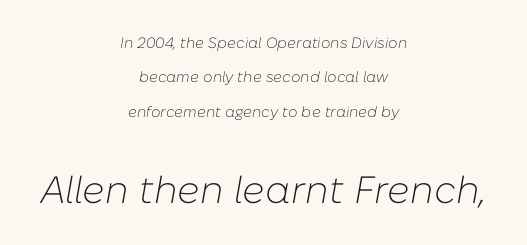
Q: Is the text bold? A: No.
Q: Is the text italic (slanted)? A: Yes, it leans right by about 10 degrees.
Q: Is the text underlined? A: No.
Q: How is the paragraph aligned? A: Centered.
Q: Is the spacing between letters normal or unusually wide? A: Normal.
Q: Is the spacing between lines tight, normal or loose? A: Loose.
Q: Which block of text is set in a larger size, the first (top) or the second (bottom)? A: The second (bottom) one.
Q: Width (condensed, normal, or wide)? A: Normal.
Q: Stroke contrast? A: Low.
Q: x-height? A: Medium.
Q: Monospaced? A: No.
